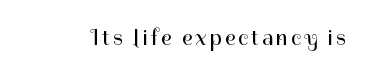
The specimen reads as upright at a glance. The face looks like a standard text weight, possibly lighter. Nobody drew a line under any word here.
